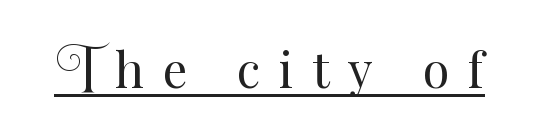
{"italic": "no", "bold": "no", "weight": "regular", "width": "normal", "stroke_contrast": "medium", "x_height": "small", "monospaced": "no", "underline": "yes", "letter_spacing": "wide", "letter_spacing_em": 0.38, "glyph_px": 49}
